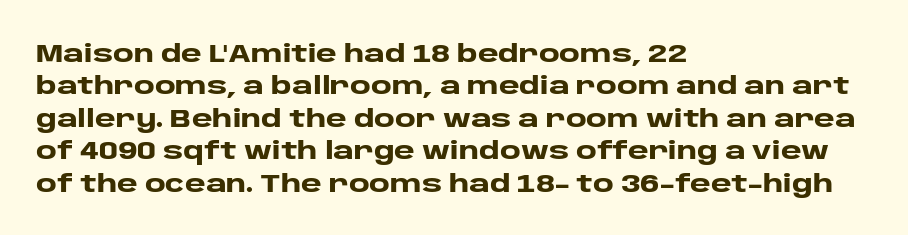
The image shows 25 px bold type, upright; set left-aligned, normal line spacing (1.3x), normal letter spacing, not underlined.
